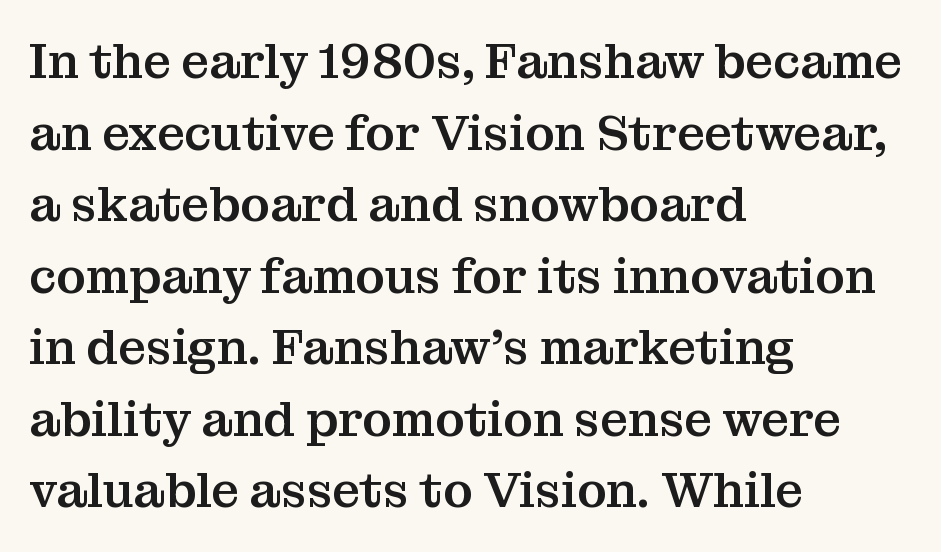
{"serif": "yes", "italic": "no", "width": "normal", "stroke_contrast": "medium", "x_height": "medium", "monospaced": "no", "underline": "no", "align": "left", "line_spacing": "normal", "line_spacing_ratio": 1.46, "letter_spacing": "normal", "letter_spacing_em": 0.0, "glyph_px": 49}
